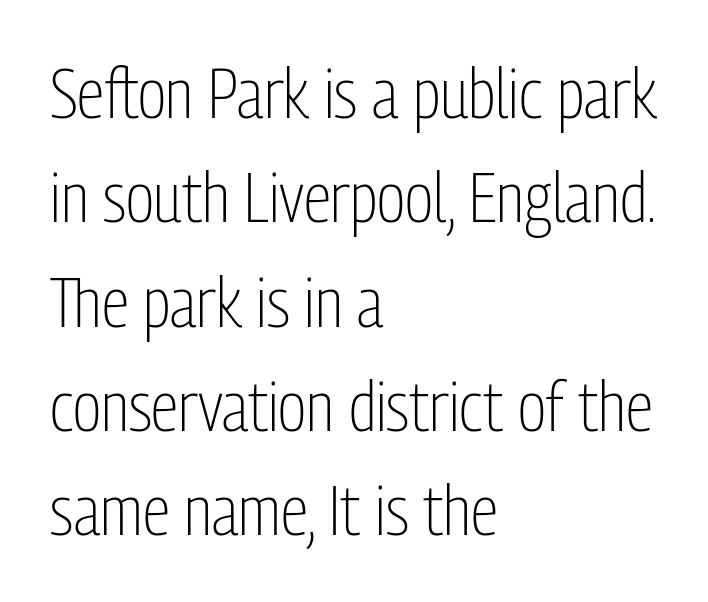
The image shows 70 px light, condensed sans-serif type, upright; set left-aligned, normal line spacing (1.49x), normal letter spacing, not underlined; low stroke contrast and a medium x-height.
